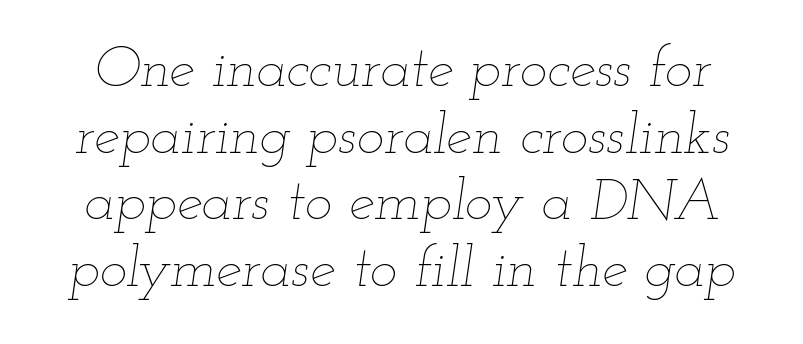
Observe the lean: these are italic letterforms. What's the leading like? Squeezed, with rows nearly overlapping. Nothing heavy about these letters — not bold at all. Is this a fixed-width face? No — the glyphs have proportional, varying widths.
